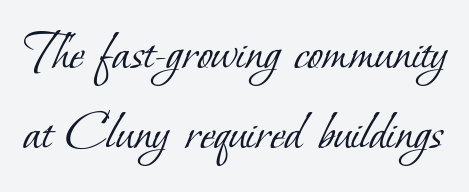
{"serif": "yes", "bold": "no", "weight": "light", "width": "normal", "stroke_contrast": "low", "x_height": "small", "monospaced": "no", "underline": "no", "line_spacing": "normal", "line_spacing_ratio": 1.42, "letter_spacing": "normal", "letter_spacing_em": 0.0, "glyph_px": 56}
